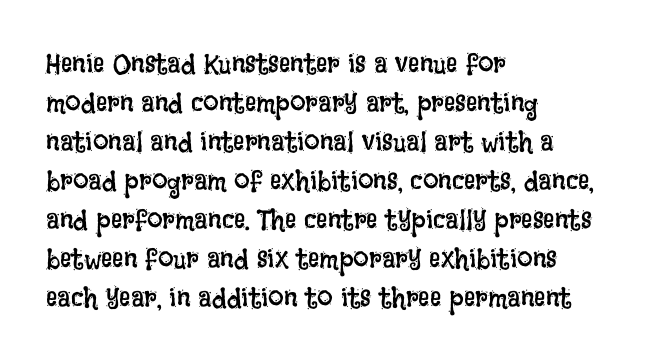
No chunkiness to these letters — they're not bold. What's the leading like? Ordinary, nothing unusual. The letters stand straight up with perfectly vertical stems. Character widths vary here, with narrow letters taking less room than wide ones. The area under the type is left untouched. Leftover space on each line is placed entirely after the last word.
